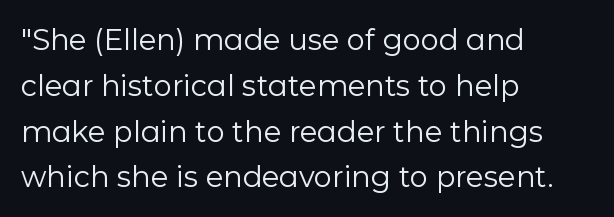
The image shows 29 px regular-weight sans-serif type, upright; set left-aligned, normal line spacing (1.58x), normal letter spacing, not underlined; low stroke contrast and a medium x-height.
